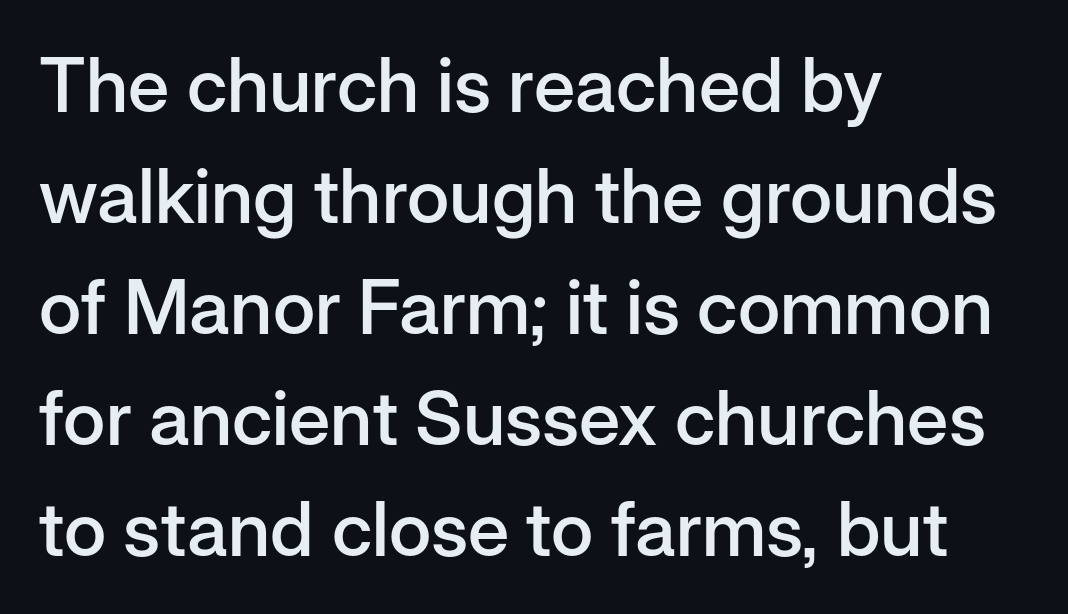
A typesetter would call this proportional, since set widths differ per character. Stems and bowls a touch heavier than normal — semibold. Are there feet on the stems? There aren't — it's a sans. Style check: upright.
